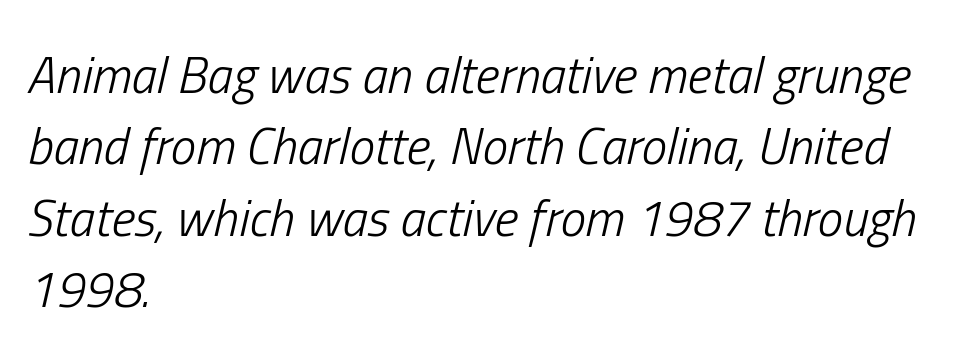
Q: Is the text bold? A: No.
Q: Is the text italic (slanted)? A: Yes, it leans right by about 13 degrees.
Q: Is the text underlined? A: No.
Q: How is the paragraph aligned? A: Left-aligned.
Q: Is the spacing between letters normal or unusually wide? A: Normal.
Q: Is the spacing between lines tight, normal or loose? A: Normal.
Q: Width (condensed, normal, or wide)? A: Condensed.
Q: Stroke contrast? A: Low.
Q: x-height? A: Medium.
Q: Monospaced? A: No.
